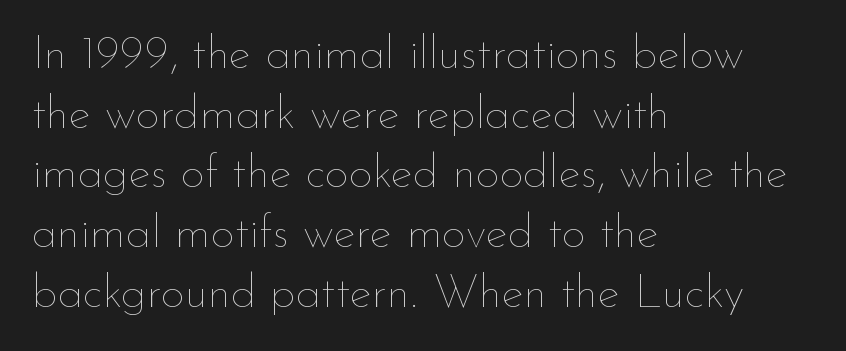
This sample has the flowing, uneven cadence of proportional lettering. Baseline-to-baseline distance is the conventional proportion of letter height. The string is rendered with underlining switched off. These lines stack with their left ends in a neat column. Bold? No — there's no thickening of the strokes. These lines keep a tight, regular rhythm from letter to letter.
